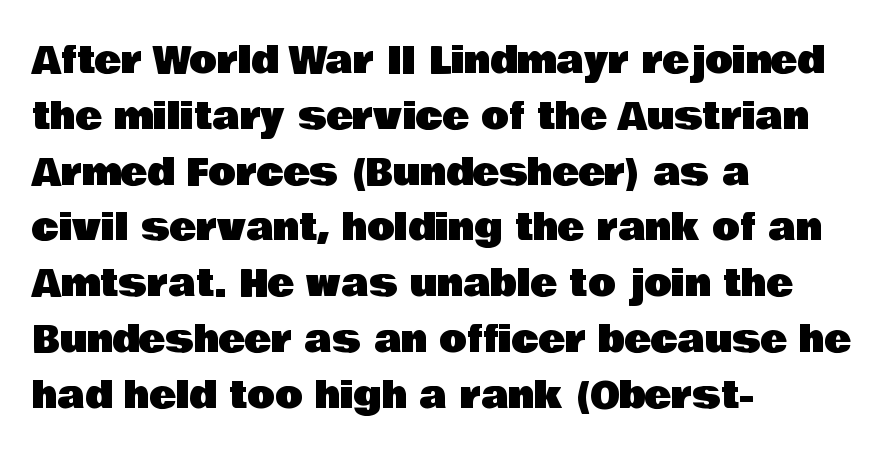
The letters advance in unequal steps, a hallmark of proportional type. The type is set solid horizontally, with unmodified tracking. Summary of vertical rhythm: regular, with standard interline spacing. The letters carry no serifs — their stems end cleanly without finishing strokes.
